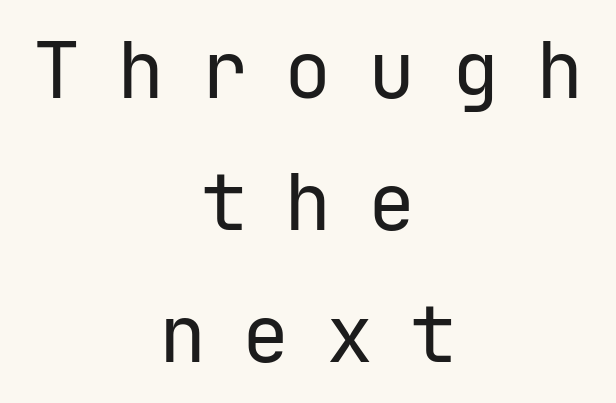
The image shows 79 px regular-weight sans-serif type, upright, monospaced; set centered, normal line spacing (1.67x), unusually wide letter spacing (+0.46 em), not underlined; low stroke contrast and a medium x-height.
